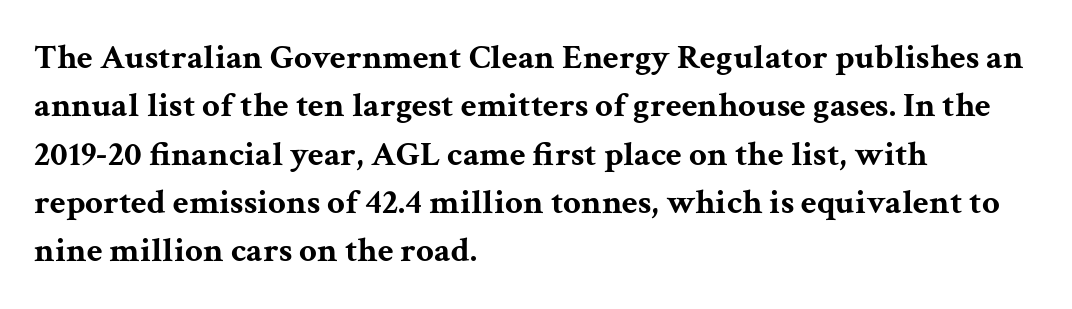
Q: Is the text bold? A: Yes.
Q: Is the text italic (slanted)? A: No, it is upright.
Q: Is the typeface a serif or a sans-serif typeface? A: Serif.
Q: Is the text underlined? A: No.
Q: How is the paragraph aligned? A: Left-aligned.
Q: Is the spacing between letters normal or unusually wide? A: Normal.
Q: Is the spacing between lines tight, normal or loose? A: Normal.
Q: Width (condensed, normal, or wide)? A: Wide.
Q: Stroke contrast? A: Medium.
Q: x-height? A: Medium.
Q: Monospaced? A: No.
